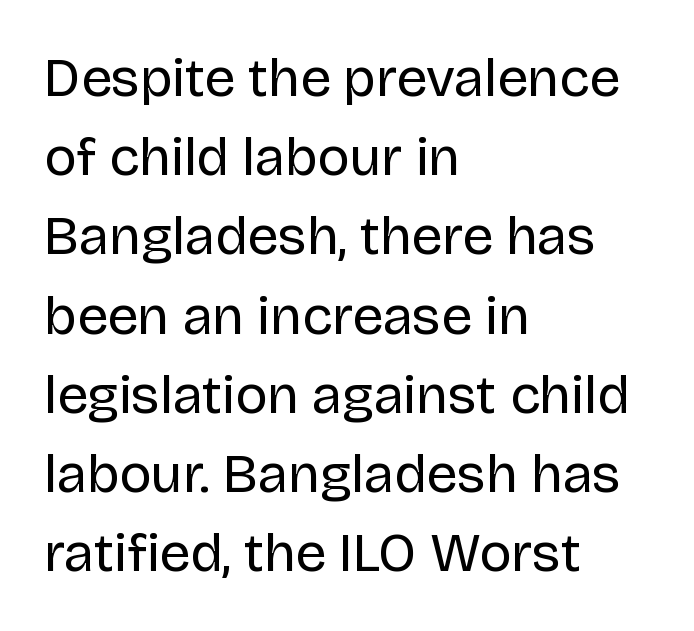
{"serif": "no", "italic": "no", "bold": "no", "weight": "regular", "width": "normal", "stroke_contrast": "low", "x_height": "large", "monospaced": "no", "underline": "no", "align": "left", "line_spacing": "normal", "line_spacing_ratio": 1.44, "letter_spacing": "normal", "letter_spacing_em": 0.0, "glyph_px": 55}
